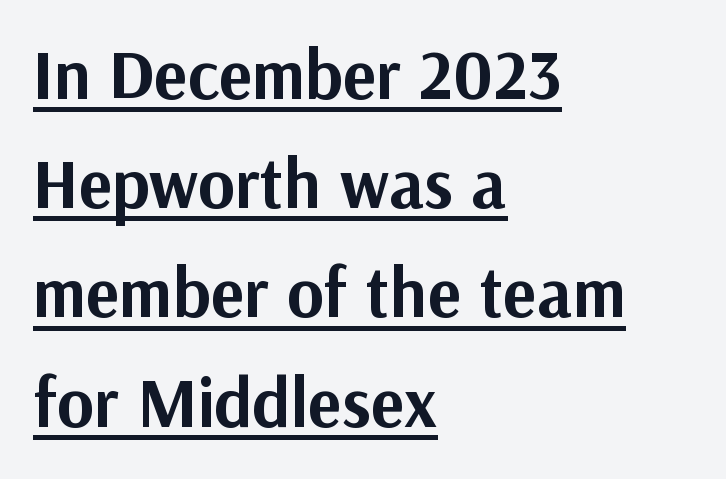
{"serif": "no", "italic": "no", "bold": "yes", "weight": "bold", "width": "normal", "stroke_contrast": "medium", "x_height": "medium", "monospaced": "no", "underline": "yes", "align": "left", "line_spacing": "normal", "line_spacing_ratio": 1.56, "letter_spacing": "normal", "letter_spacing_em": 0.0, "glyph_px": 70}
